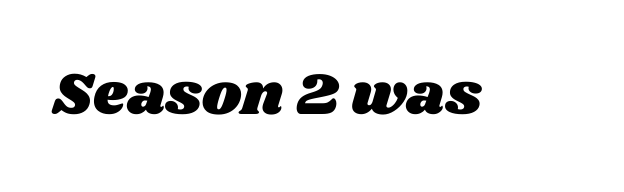
Quick note: underline off. The letterforms sit shoulder to shoulder at normal distance. A typesetter would call this proportional, since set widths differ per character.
